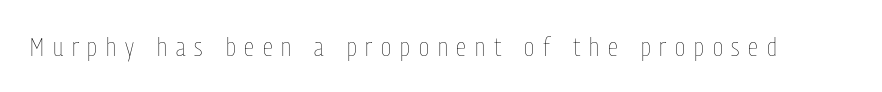
Type without underlining. The strokes carry an ordinary text weight at most. This is roman type, the default non-slanted kind. The letters are spread apart with noticeably loose tracking.
